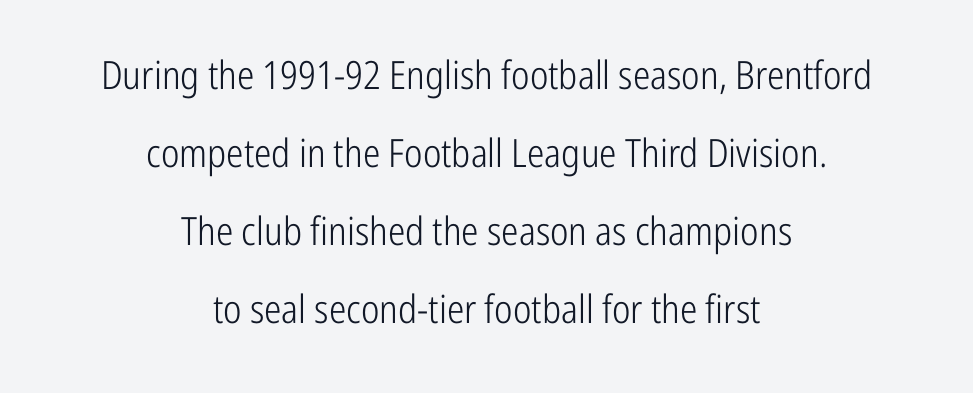
The image shows 39 px light, condensed sans-serif type, upright; set centered, loose line spacing (2.0x), normal letter spacing, not underlined; low stroke contrast and a medium x-height.
